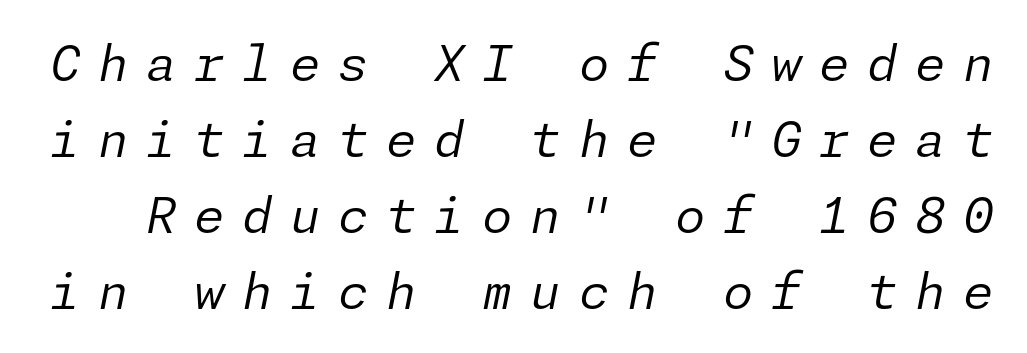
Weight: regular or lighter. The specimen omits any rule beneath the text block's lines. The line-height multiplier appears to be the usual default. The line texture is sparse and dotted thanks to wide tracking. The rendering applies a slant to the glyphs.
